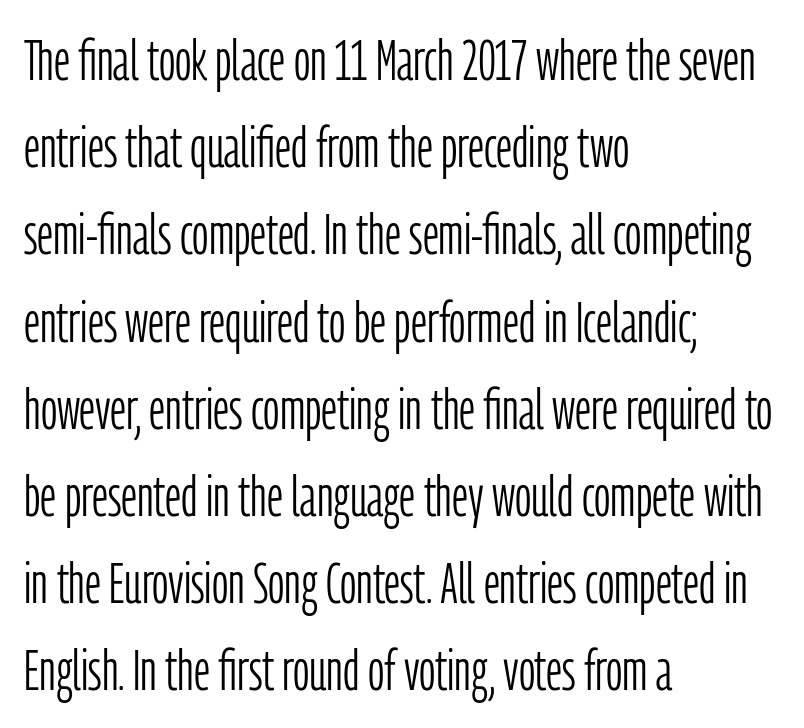
The image shows 57 px light, condensed sans-serif type, upright; set left-aligned, normal line spacing (1.53x), normal letter spacing, not underlined; low stroke contrast and a medium x-height.
